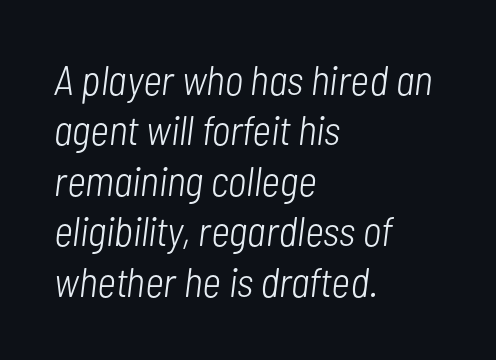
{"italic": "yes", "lean": "right", "slant_degrees": 7, "bold": "no", "weight": "light", "width": "condensed", "stroke_contrast": "low", "x_height": "medium", "monospaced": "no", "underline": "no", "align": "left", "line_spacing_ratio": 1.23, "letter_spacing": "normal", "letter_spacing_em": 0.0, "glyph_px": 41}
